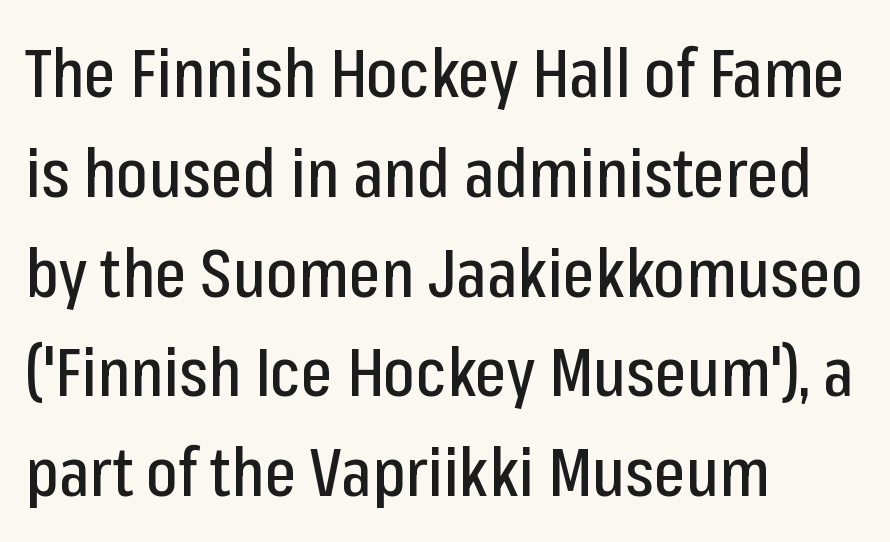
In terms of posture, this sample is upright. The passage shown is typed in a proportional face where columns would drift. This rendering uses left alignment, leaving the right contour irregular. Spacing between characters is what you'd get straight out of the box. The leading is moderate, giving the passage an even texture. Clear beneath every line of the passage.
